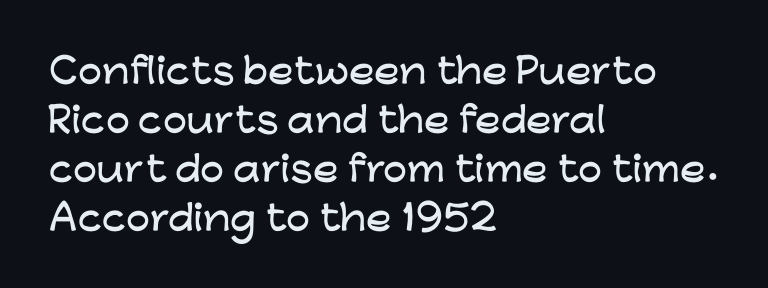
The image shows 34 px wide sans-serif type, upright; set left-aligned, normal line spacing (1.44x), normal letter spacing, not underlined; low stroke contrast and a medium x-height.
